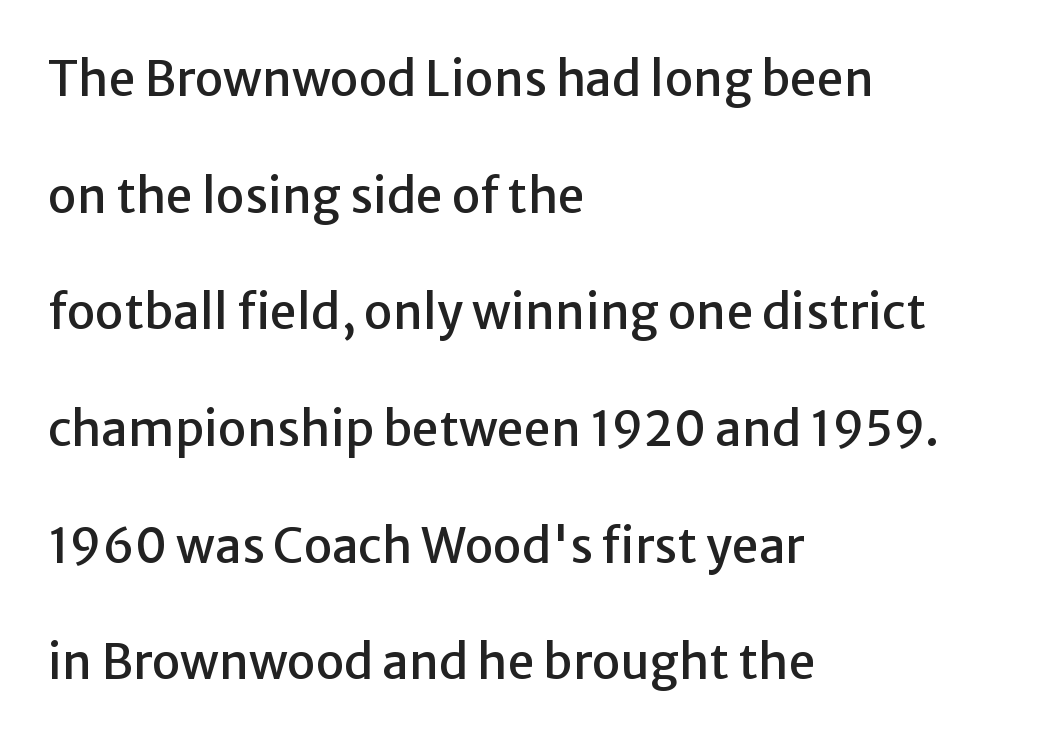
The image shows 48 px sans-serif type, upright; set left-aligned, loose line spacing (2.43x), normal letter spacing, not underlined; low stroke contrast and a medium x-height.
